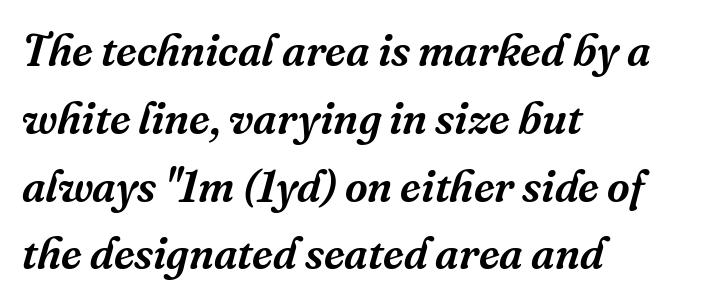
{"serif": "yes", "italic": "yes", "lean": "right", "slant_degrees": 16, "width": "normal", "stroke_contrast": "medium", "x_height": "medium", "monospaced": "no", "underline": "no", "align": "left", "line_spacing": "normal", "line_spacing_ratio": 1.54, "letter_spacing": "normal", "letter_spacing_em": 0.0, "glyph_px": 44}
